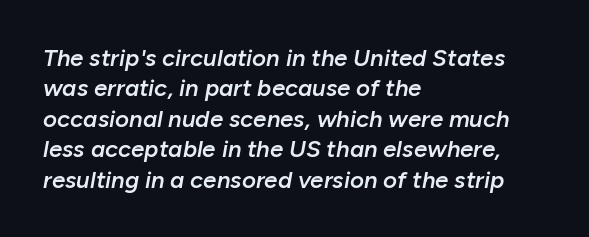
Q: Is the text bold? A: Semi-bold.
Q: Is the text italic (slanted)? A: Yes, it leans right by about 10 degrees.
Q: Is the text underlined? A: No.
Q: How is the paragraph aligned? A: Left-aligned.
Q: Is the spacing between letters normal or unusually wide? A: Normal.
Q: Is the spacing between lines tight, normal or loose? A: Normal.
